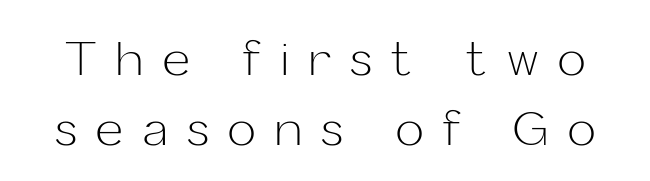
The image shows 47 px light sans-serif type, upright; set normal line spacing (1.5x), unusually wide letter spacing (+0.42 em), not underlined; low stroke contrast and a medium x-height.
